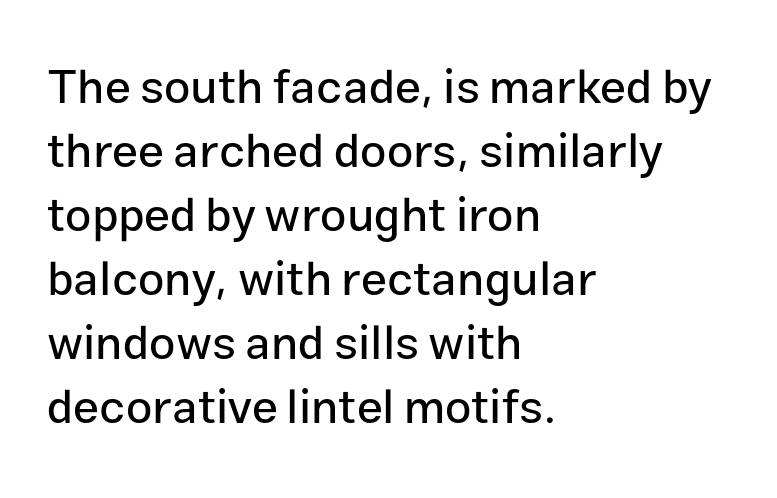
Layout note: lines flush left. The horizontal fit of the characters is conventional and even. A typesetter would call this proportional, since set widths differ per character. No word sits above an underline. Grotesque or geometric, the face here clearly has no serifs. Whoever set this chose a conventional vertical rhythm.
